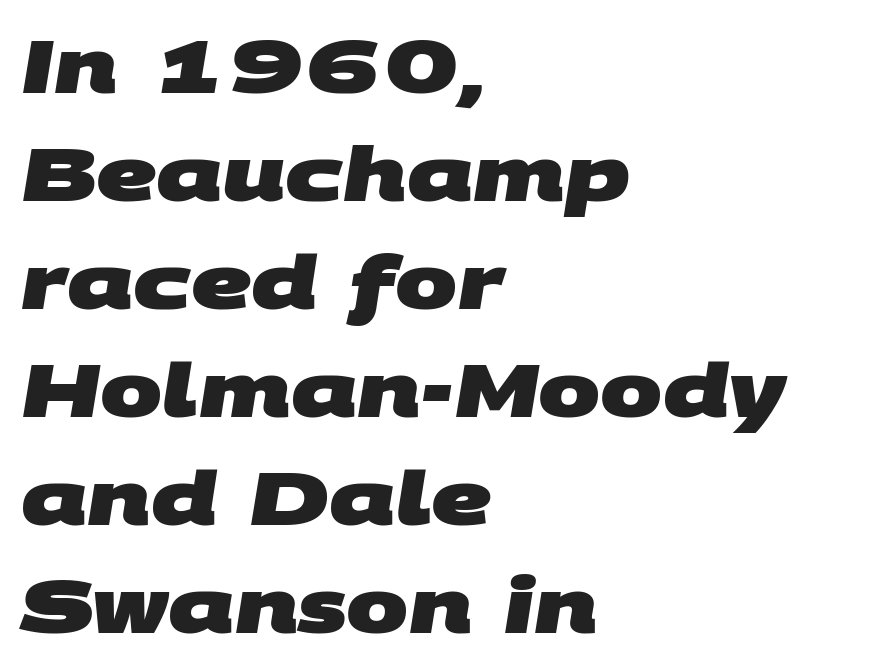
Q: Is the text bold? A: Yes.
Q: Is the typeface a serif or a sans-serif typeface? A: Sans-serif.
Q: Is the text underlined? A: No.
Q: How is the paragraph aligned? A: Left-aligned.
Q: Is the spacing between letters normal or unusually wide? A: Normal.
Q: Is the spacing between lines tight, normal or loose? A: Normal.
Q: Width (condensed, normal, or wide)? A: Wide.
Q: Stroke contrast? A: Medium.
Q: x-height? A: Large.
Q: Monospaced? A: No.
